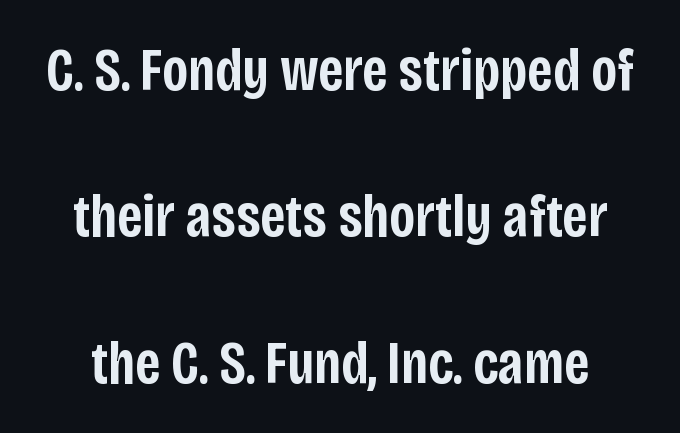
{"serif": "no", "italic": "no", "bold": "semi", "weight": "semibold", "width": "condensed", "stroke_contrast": "low", "x_height": "large", "monospaced": "no", "underline": "no", "line_spacing": "loose", "line_spacing_ratio": 2.4, "letter_spacing": "normal", "letter_spacing_em": 0.0, "glyph_px": 61}
